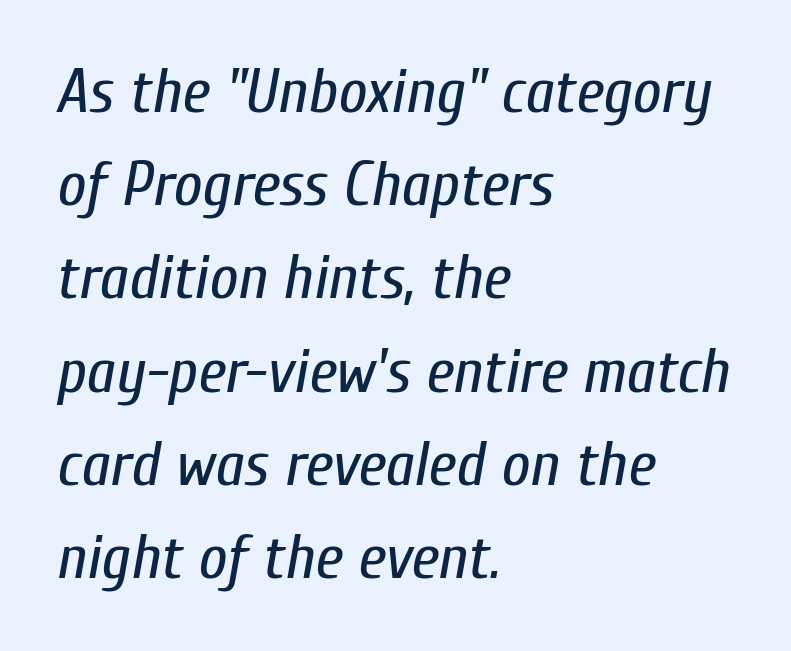
Q: Is the text bold? A: No.
Q: Is the text italic (slanted)? A: Yes, it leans right by about 10 degrees.
Q: Is the text underlined? A: No.
Q: How is the paragraph aligned? A: Left-aligned.
Q: Is the spacing between letters normal or unusually wide? A: Normal.
Q: Is the spacing between lines tight, normal or loose? A: Normal.
Q: Width (condensed, normal, or wide)? A: Condensed.
Q: Stroke contrast? A: Low.
Q: x-height? A: Medium.
Q: Monospaced? A: No.
